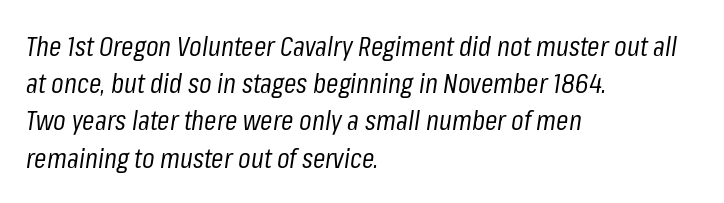
Observe the lean: these are italic letterforms. Type without underlining. The rendering uses a moderate line-height, typical for paragraphs. The typesetter chose a ragged-right arrangement here. No extra tracking has been applied to these lines.
